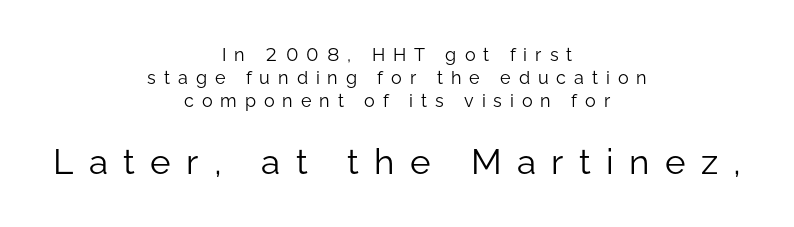
The font's upright variant was chosen for this text. Classification — sans serif. Tracking here is generous; glyphs stand well apart from one another. Nobody drew a line under any word here. Interline gaps are of average width in this sample.
